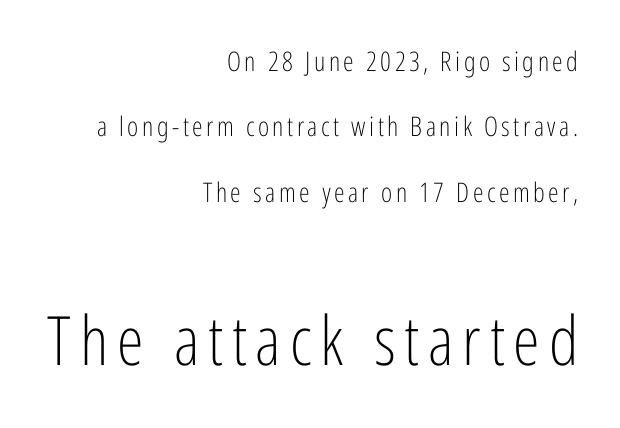
The block sitting lower on the canvas is the one with enlarged characters. This sample has the flowing, uneven cadence of proportional lettering. Is this a sans? Yes — the strokes have no serifs. Descender tails drop into unmarked territory. The font's upright variant was chosen for this text.
